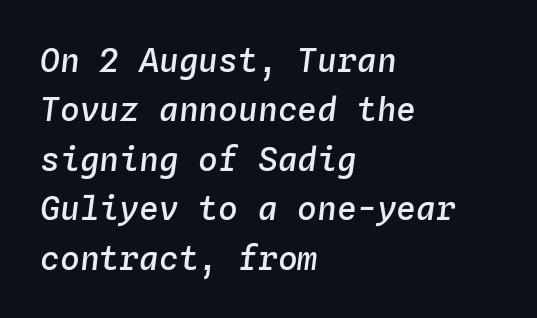
Descender tails drop into unmarked territory. In terms of leading, this rendering sits right in the middle. The font is running at a semibold setting, under full bold. It's the slanting kind of type.
